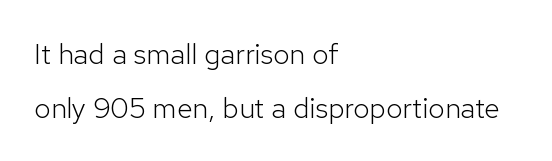
Beneath every word, the page is bare. Nope, no serifs anywhere on these letters. In terms of posture, this sample is upright. The face used here is proportionally spaced, like ordinary book or web type.
